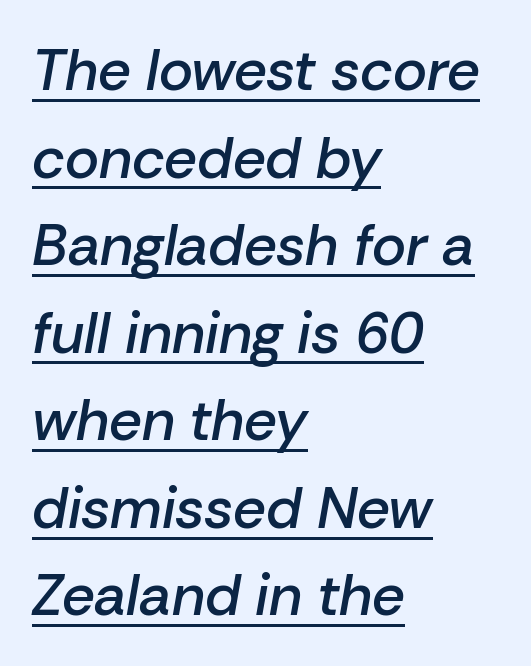
The face used here is proportionally spaced, like ordinary book or web type. The font is running at a semibold setting, under full bold. Every row of glyphs begins at an identical x-position on the left. Vertically, the passage feels balanced, rows spaced as you'd expect. Looks like someone drew a line under every word here.
